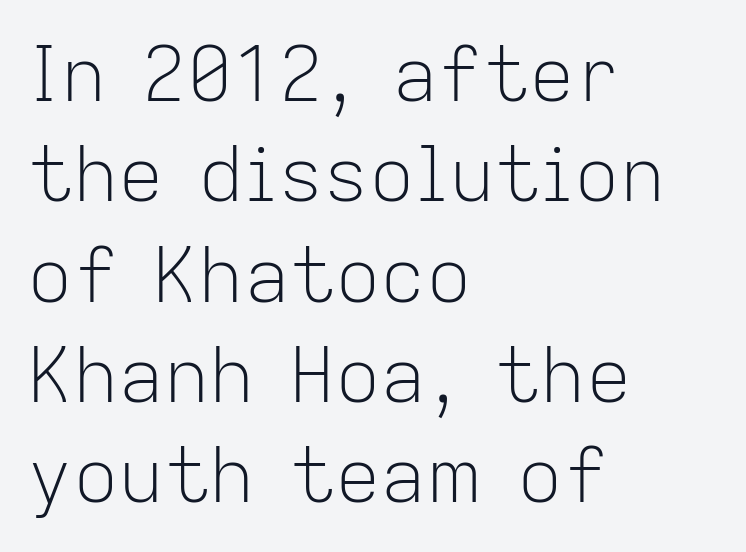
Q: Is the text bold? A: No.
Q: Is the text italic (slanted)? A: No, it is upright.
Q: Is the typeface a serif or a sans-serif typeface? A: Sans-serif.
Q: Is the text underlined? A: No.
Q: How is the paragraph aligned? A: Left-aligned.
Q: Is the spacing between letters normal or unusually wide? A: Normal.
Q: Is the spacing between lines tight, normal or loose? A: Normal.
Q: Width (condensed, normal, or wide)? A: Normal.
Q: Stroke contrast? A: Low.
Q: x-height? A: Medium.
Q: Monospaced? A: No.
